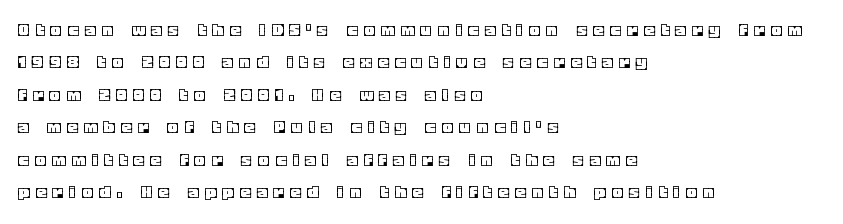
Q: Is the text italic (slanted)? A: No, it is upright.
Q: Is the text underlined? A: No.
Q: How is the paragraph aligned? A: Left-aligned.
Q: Is the spacing between letters normal or unusually wide? A: Unusually wide.
Q: Is the spacing between lines tight, normal or loose? A: Normal.
